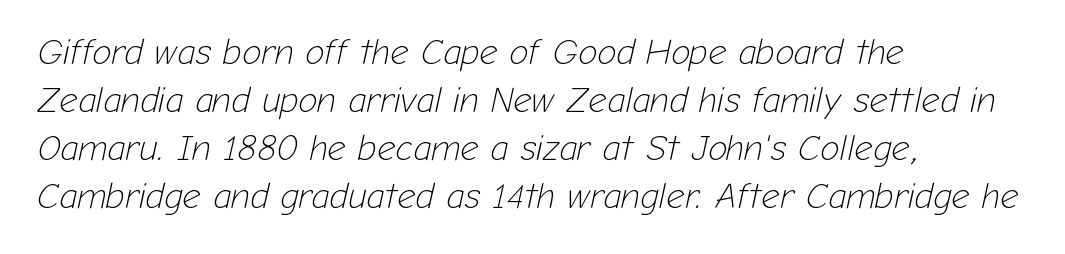
Q: Is the text bold? A: No.
Q: Is the text italic (slanted)? A: Yes, it leans right by about 12 degrees.
Q: Is the text underlined? A: No.
Q: How is the paragraph aligned? A: Left-aligned.
Q: Is the spacing between letters normal or unusually wide? A: Normal.
Q: Is the spacing between lines tight, normal or loose? A: Normal.
Q: Width (condensed, normal, or wide)? A: Normal.
Q: Stroke contrast? A: Low.
Q: x-height? A: Medium.
Q: Monospaced? A: No.
